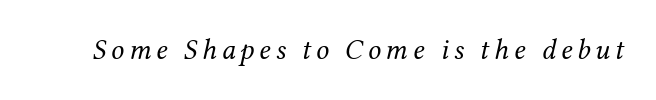
The image shows 29 px regular-weight serif type, italic (leaning right); set not underlined; medium stroke contrast and a medium x-height.
